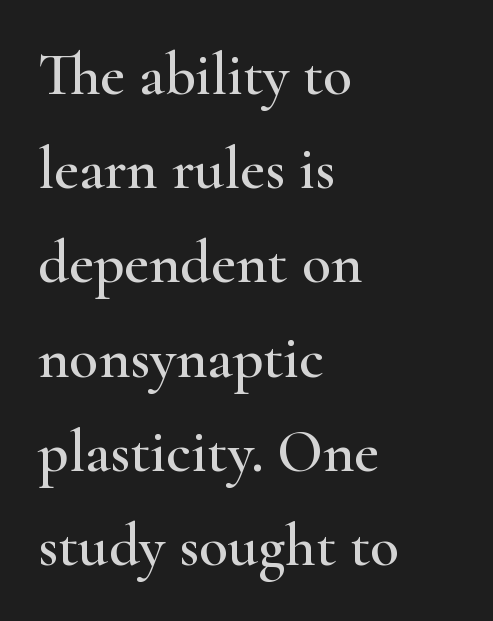
The image shows 60 px wide serif type, upright; set left-aligned, normal line spacing (1.57x), normal letter spacing, not underlined; high stroke contrast and a small x-height.
